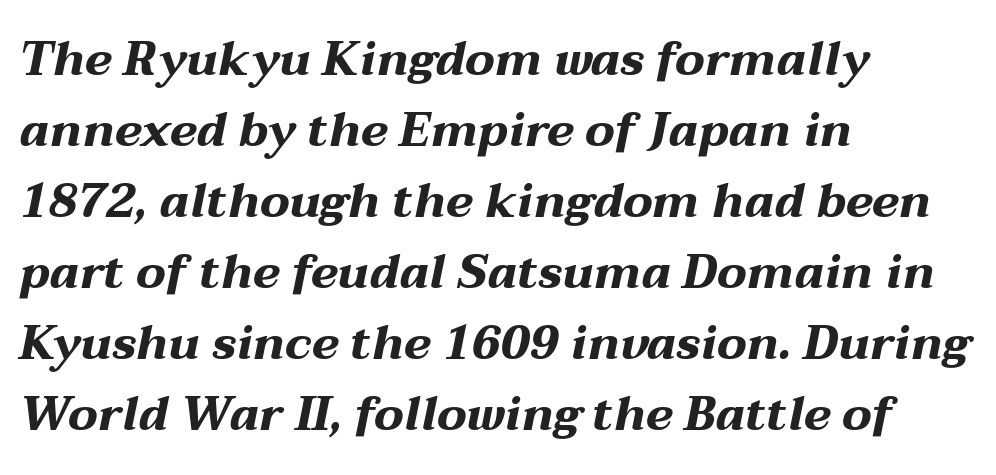
You could not count columns in this text — the font is proportionally spaced. No extra tracking has been applied to these lines. Horizontal alignment here is leftward, the default for most running prose. Emphasis-style slanted type is in use. Glance below the letters and you will spot only blank space.
